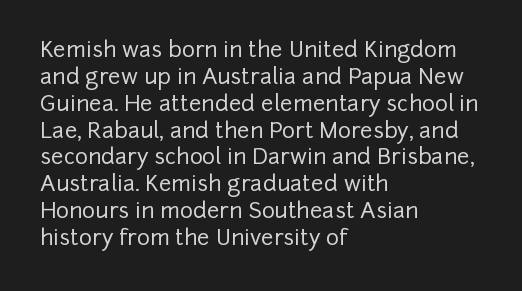
The image shows 22 px text type, upright; set left-aligned, line spacing 1.22x, normal letter spacing, not underlined.
